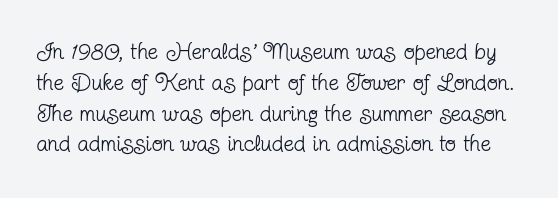
{"italic": "no", "bold": "no", "underline": "no", "line_spacing": "normal", "line_spacing_ratio": 1.34, "letter_spacing": "normal", "letter_spacing_em": 0.0, "glyph_px": 23}
